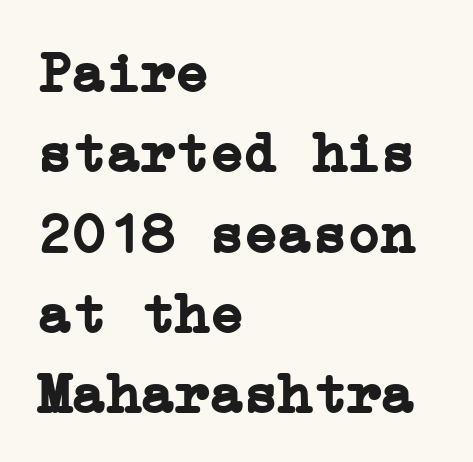
{"serif": "yes", "italic": "no", "bold": "yes", "weight": "semibold", "width": "normal", "stroke_contrast": "low", "x_height": "medium", "underline": "no", "align": "left", "line_spacing": "normal", "line_spacing_ratio": 1.41, "letter_spacing": "normal", "letter_spacing_em": 0.0, "glyph_px": 57}
